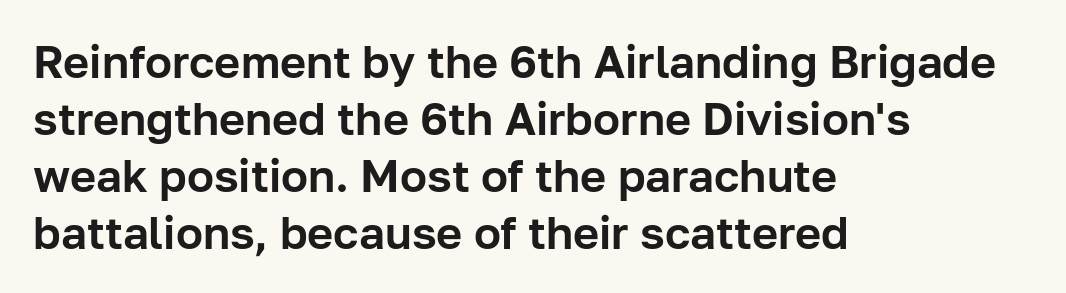
Q: Is the text italic (slanted)? A: No, it is upright.
Q: Is the typeface a serif or a sans-serif typeface? A: Sans-serif.
Q: Is the text underlined? A: No.
Q: How is the paragraph aligned? A: Left-aligned.
Q: Is the spacing between letters normal or unusually wide? A: Normal.
Q: Is the spacing between lines tight, normal or loose? A: Normal.
Q: Width (condensed, normal, or wide)? A: Normal.
Q: Stroke contrast? A: Low.
Q: x-height? A: Medium.
Q: Monospaced? A: No.
